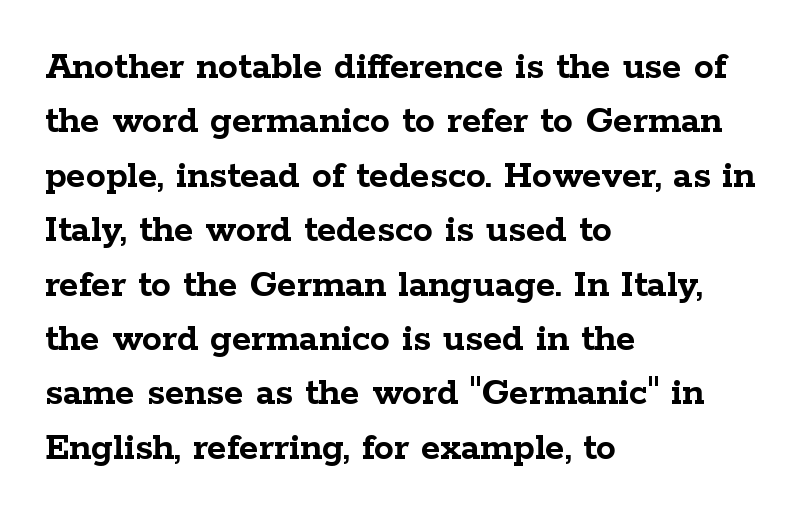
Q: Is the text bold? A: Yes.
Q: Is the text italic (slanted)? A: No, it is upright.
Q: Is the typeface a serif or a sans-serif typeface? A: Serif.
Q: Is the text underlined? A: No.
Q: How is the paragraph aligned? A: Left-aligned.
Q: Is the spacing between letters normal or unusually wide? A: Normal.
Q: Is the spacing between lines tight, normal or loose? A: Normal.
Q: Width (condensed, normal, or wide)? A: Wide.
Q: Stroke contrast? A: Low.
Q: x-height? A: Medium.
Q: Monospaced? A: No.
